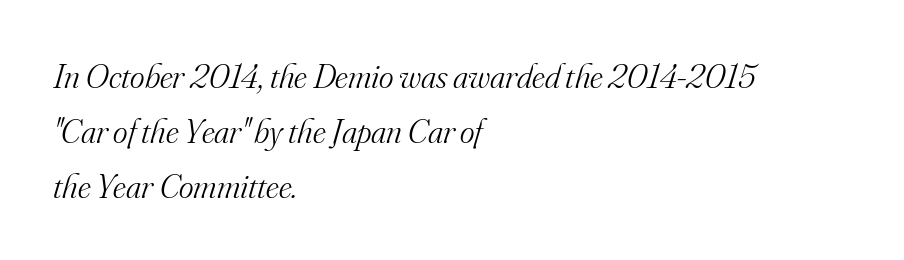
The image shows 35 px light serif type, italic (leaning right); set left-aligned, normal line spacing (1.57x), normal letter spacing, not underlined; medium stroke contrast and a small x-height.
